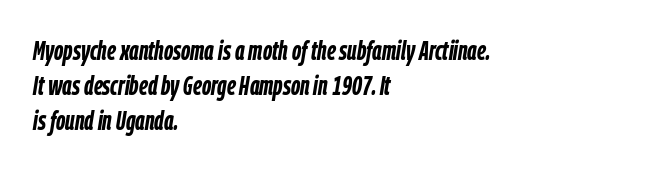
The image shows 27 px bold type, italic (leaning right); set left-aligned, normal line spacing (1.3x), normal letter spacing, not underlined.
